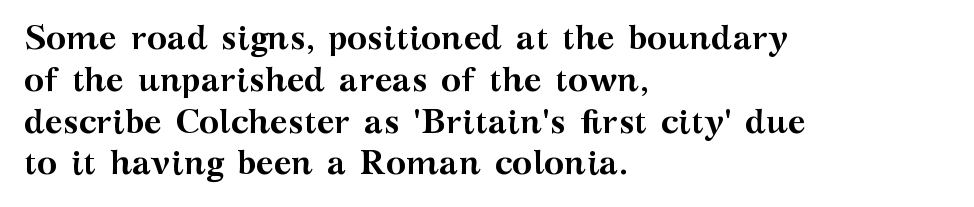
{"serif": "yes", "italic": "no", "bold": "yes", "weight": "semibold", "width": "wide", "stroke_contrast": "medium", "x_height": "medium", "monospaced": "no", "underline": "no", "align": "left", "line_spacing_ratio": 1.23, "letter_spacing": "normal", "letter_spacing_em": 0.0, "glyph_px": 34}
